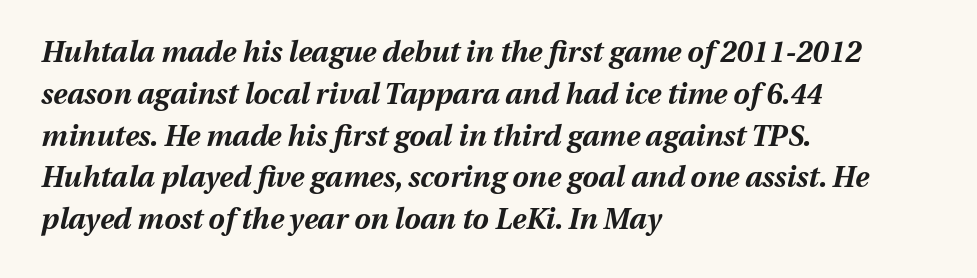
Q: Is the text bold? A: Yes.
Q: Is the text italic (slanted)? A: Yes, it leans right by about 13 degrees.
Q: Is the text underlined? A: No.
Q: How is the paragraph aligned? A: Left-aligned.
Q: Is the spacing between letters normal or unusually wide? A: Normal.
Q: Is the spacing between lines tight, normal or loose? A: Normal.
Q: Width (condensed, normal, or wide)? A: Normal.
Q: Stroke contrast? A: Medium.
Q: x-height? A: Medium.
Q: Monospaced? A: No.
